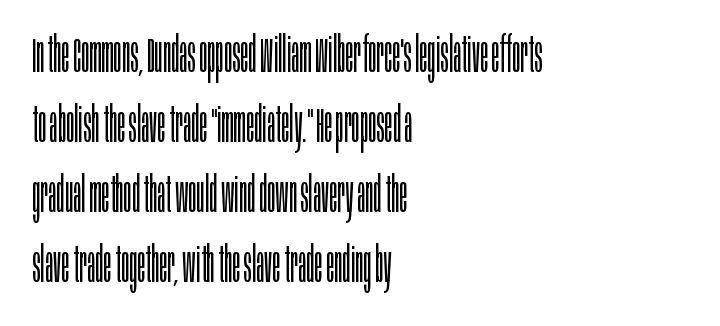
The image shows 50 px light, condensed sans-serif type, upright; set left-aligned, normal line spacing (1.4x), normal letter spacing, not underlined; low stroke contrast and a large x-height.
